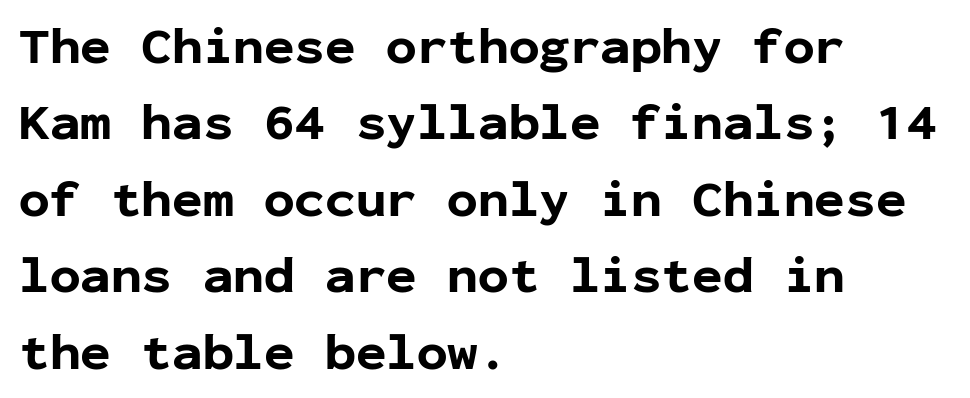
The image shows 51 px bold sans-serif type, upright, monospaced; set left-aligned, normal line spacing (1.5x), normal letter spacing, not underlined; low stroke contrast and a medium x-height.
